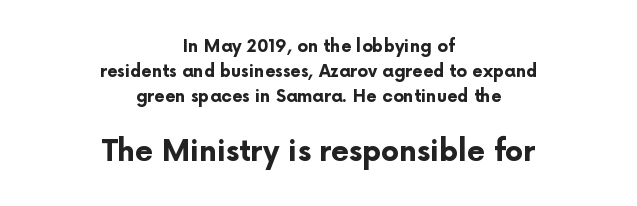
The image shows 29 px bold sans-serif type, upright; set centered, normal line spacing (1.46x), normal letter spacing, not underlined; the second (bottom) block is 1.71x larger; low stroke contrast and a medium x-height.
